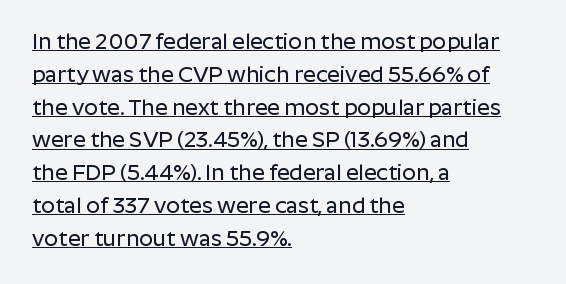
The image shows 22 px text type, upright; set left-aligned, normal line spacing (1.49x), normal letter spacing, underlined.
